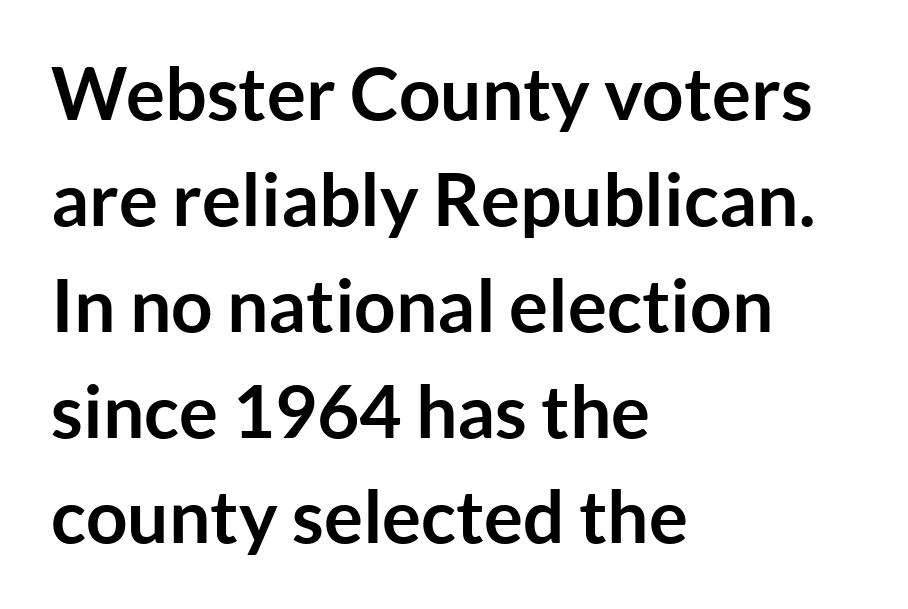
{"serif": "no", "italic": "no", "bold": "yes", "weight": "semibold", "width": "normal", "stroke_contrast": "low", "x_height": "medium", "monospaced": "no", "underline": "no", "align": "left", "line_spacing": "normal", "line_spacing_ratio": 1.45, "letter_spacing": "normal", "letter_spacing_em": 0.0, "glyph_px": 73}
